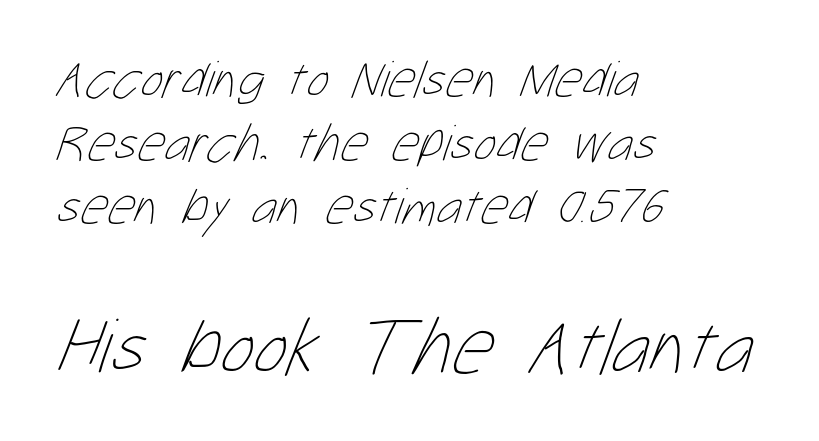
The rendering anchors every line to the left-hand side. There is no visible air inserted between adjacent glyphs. A typesetter would call this proportional, since set widths differ per character. The passage shown is not underscored anywhere.
